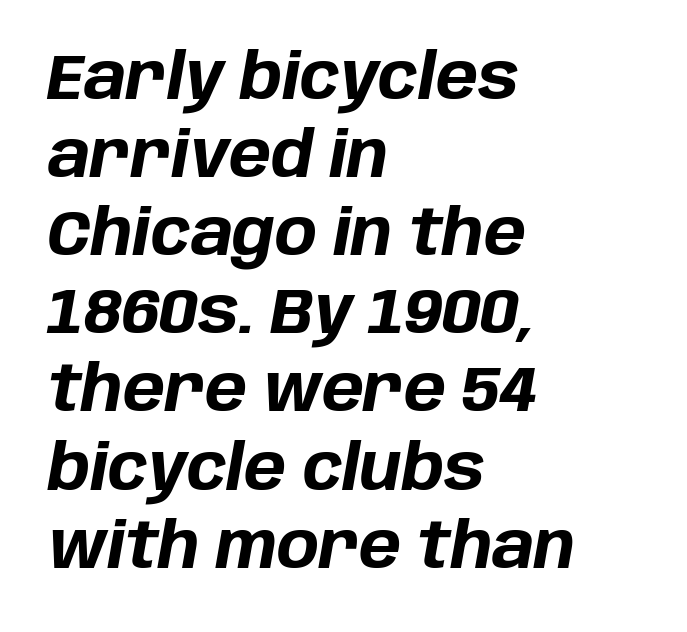
The image shows 63 px bold type, italic (leaning right); set left-aligned, line spacing 1.24x, normal letter spacing, not underlined; low stroke contrast and a large x-height.
